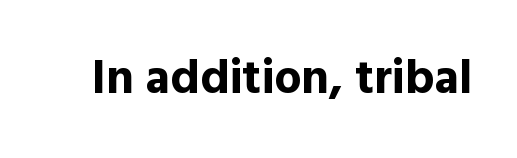
{"serif": "no", "italic": "no", "bold": "yes", "weight": "bold", "width": "normal", "x_height": "medium", "monospaced": "no", "underline": "no", "letter_spacing": "normal", "letter_spacing_em": 0.0, "glyph_px": 48}
